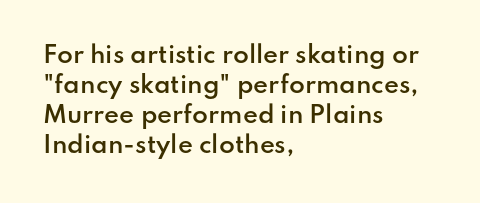
The image shows 23 px text type, upright; set left-aligned, normal line spacing (1.31x), normal letter spacing, not underlined.
